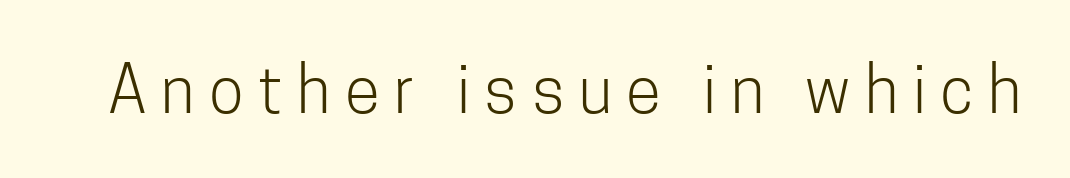
The image shows 64 px light, condensed sans-serif type, upright; set unusually wide letter spacing (+0.23 em), not underlined; low stroke contrast and a medium x-height.
